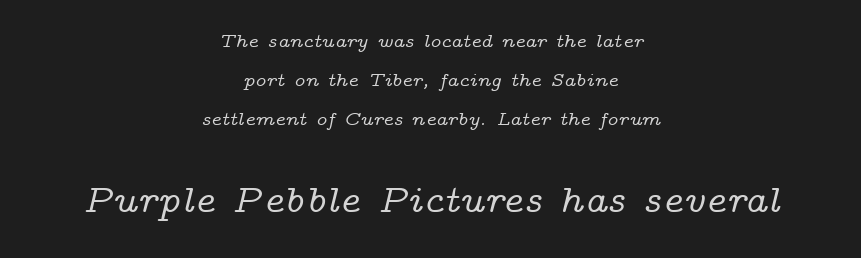
You get the small type first, then a jump to larger type. The horizontal fit of the characters is conventional and even. The lines in this sample share a center point and differ in where they start and stop. I'd call this a serif setting — the letters wear small feet. The font's italic variant was chosen for this text. Interline gaps are noticeably wide in this sample.
